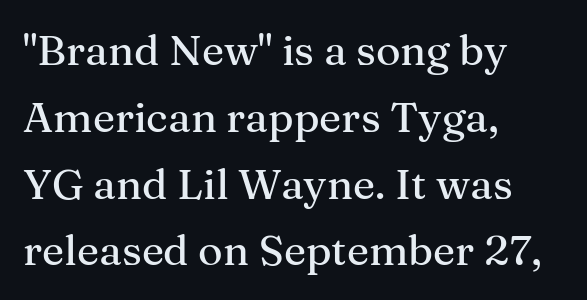
Q: Is the text italic (slanted)? A: No, it is upright.
Q: Is the typeface a serif or a sans-serif typeface? A: Serif.
Q: Is the text underlined? A: No.
Q: How is the paragraph aligned? A: Left-aligned.
Q: Is the spacing between letters normal or unusually wide? A: Normal.
Q: Is the spacing between lines tight, normal or loose? A: Normal.
Q: Width (condensed, normal, or wide)? A: Normal.
Q: Stroke contrast? A: Medium.
Q: x-height? A: Medium.
Q: Monospaced? A: No.
